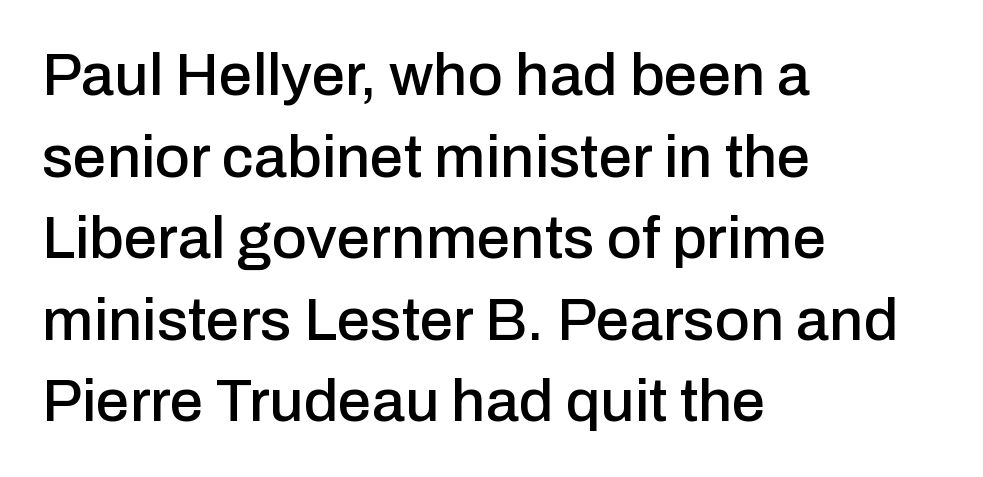
{"serif": "no", "italic": "no", "width": "normal", "stroke_contrast": "low", "x_height": "medium", "monospaced": "no", "underline": "no", "align": "left", "line_spacing": "normal", "line_spacing_ratio": 1.36, "letter_spacing": "normal", "letter_spacing_em": 0.0, "glyph_px": 60}
